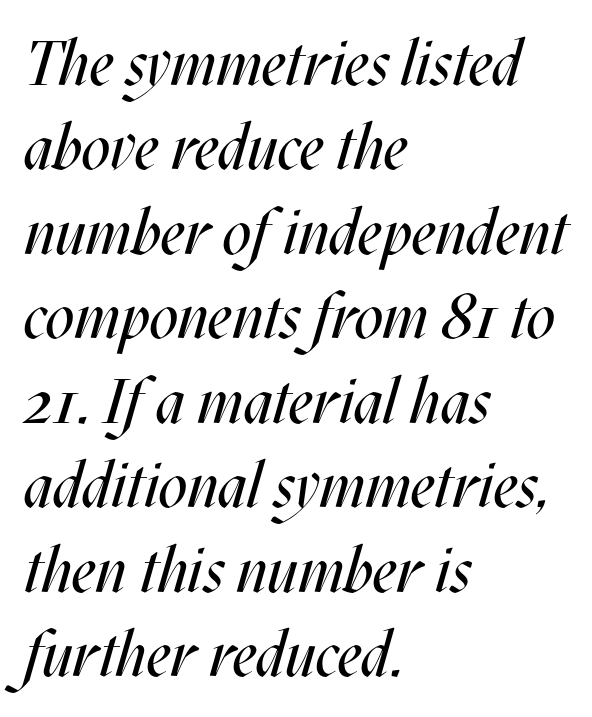
Q: Is the text bold? A: No.
Q: Is the text italic (slanted)? A: Yes, it leans right by about 17 degrees.
Q: Is the text underlined? A: No.
Q: How is the paragraph aligned? A: Left-aligned.
Q: Is the spacing between letters normal or unusually wide? A: Normal.
Q: Is the spacing between lines tight, normal or loose? A: Normal.
Q: Width (condensed, normal, or wide)? A: Condensed.
Q: Stroke contrast? A: Medium.
Q: x-height? A: Large.
Q: Monospaced? A: No.
